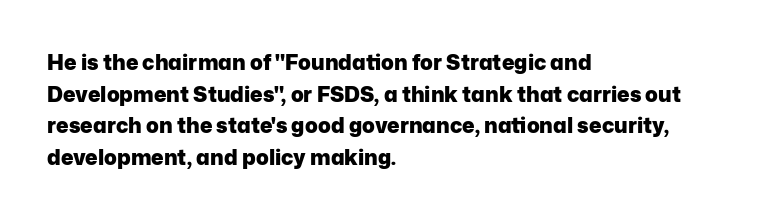
Q: Is the text bold? A: Yes.
Q: Is the text italic (slanted)? A: No, it is upright.
Q: Is the text underlined? A: No.
Q: How is the paragraph aligned? A: Left-aligned.
Q: Is the spacing between letters normal or unusually wide? A: Normal.
Q: Is the spacing between lines tight, normal or loose? A: Normal.
